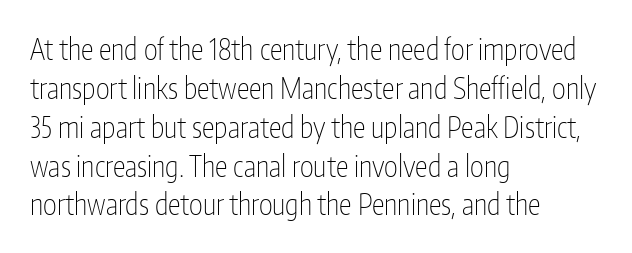
{"serif": "no", "italic": "no", "bold": "no", "weight": "thin", "width": "condensed", "stroke_contrast": "low", "x_height": "medium", "monospaced": "no", "underline": "no", "align": "left", "line_spacing": "normal", "line_spacing_ratio": 1.34, "letter_spacing": "normal", "letter_spacing_em": 0.0, "glyph_px": 29}
